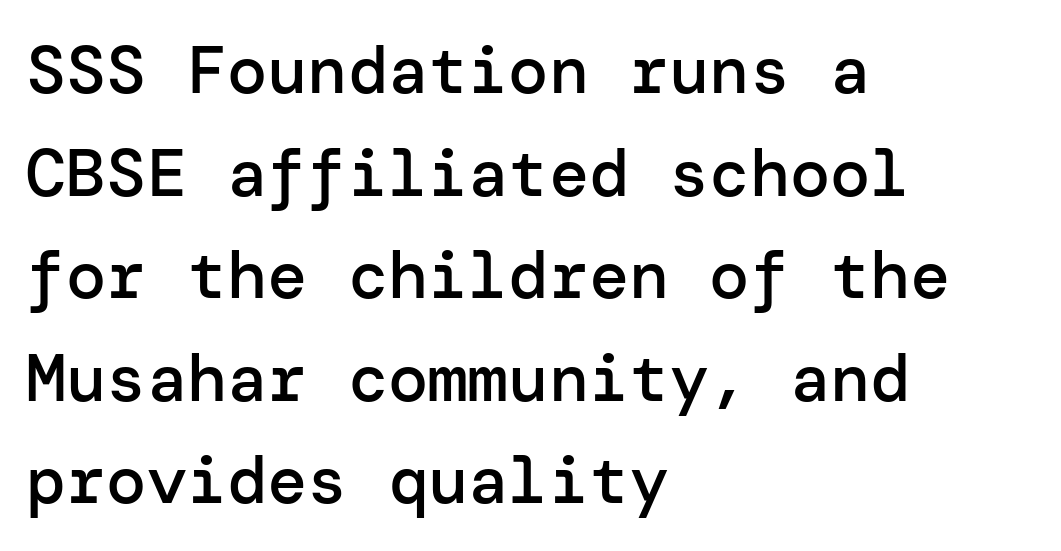
Are there feet on the stems? There aren't — it's a sans. Successive baselines arrive at the customary interval. The type sits square on the baseline with zero lean. The glyphs are unaccompanied by any horizontal stroke below them.
